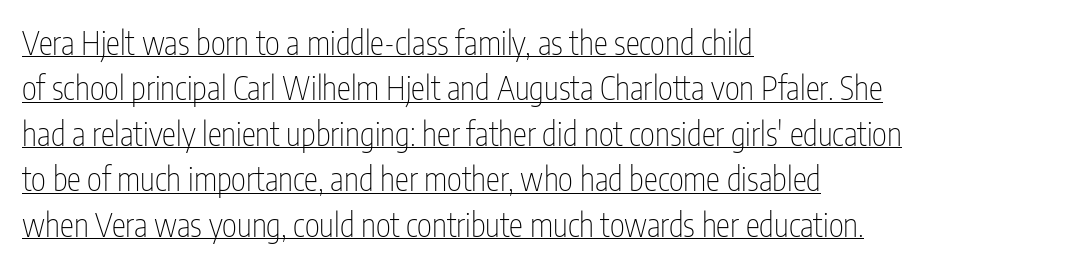
This rendering employs a face without finishing strokes, i.e., a sans-serif. This rendering leaves character spacing at its baseline value. Is the type heavy? It reads as light-to-regular instead. A typesetter would call this proportional, since set widths differ per character. Does a line run under the words? Yes, clearly.
